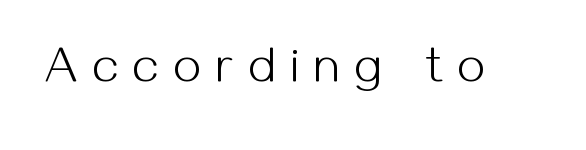
The image shows 49 px light sans-serif type, upright; set unusually wide letter spacing (+0.32 em), not underlined; medium stroke contrast and a medium x-height.
